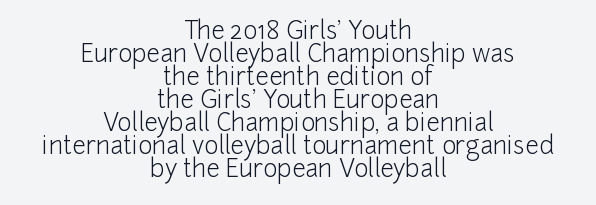
The image shows 24 px text type, upright; set centered, tight line spacing (0.96x), normal letter spacing, not underlined.
